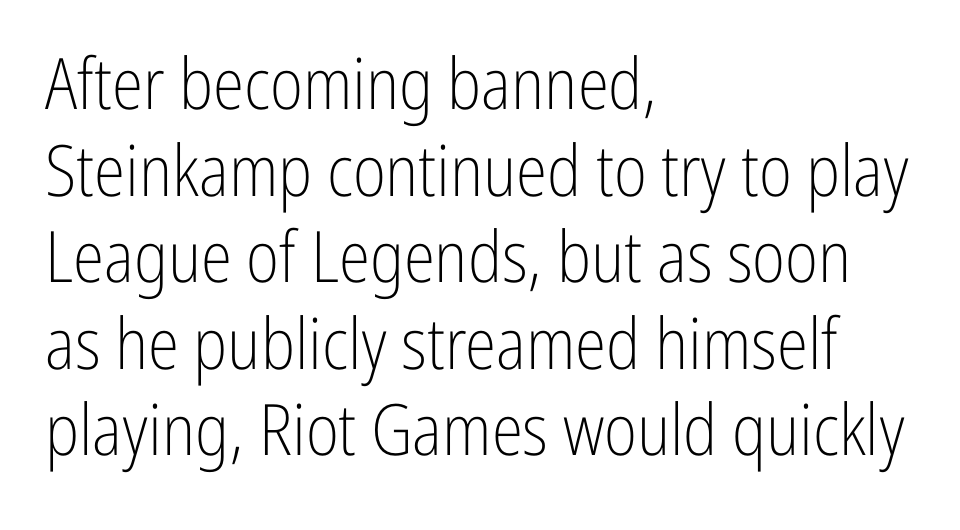
Is the block centered? No — it sits flush against the left margin. Look at the bottom of the vertical strokes: they stop flat, with no serifs. The strokes carry an ordinary text weight at most. Is this a fixed-width face? No — the glyphs have proportional, varying widths.
